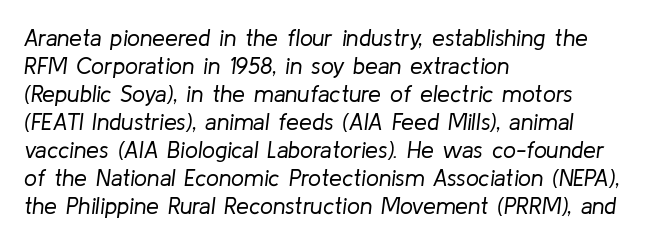
The image shows 23 px text type, italic (leaning right); set left-aligned, line spacing 1.22x, normal letter spacing, not underlined.
